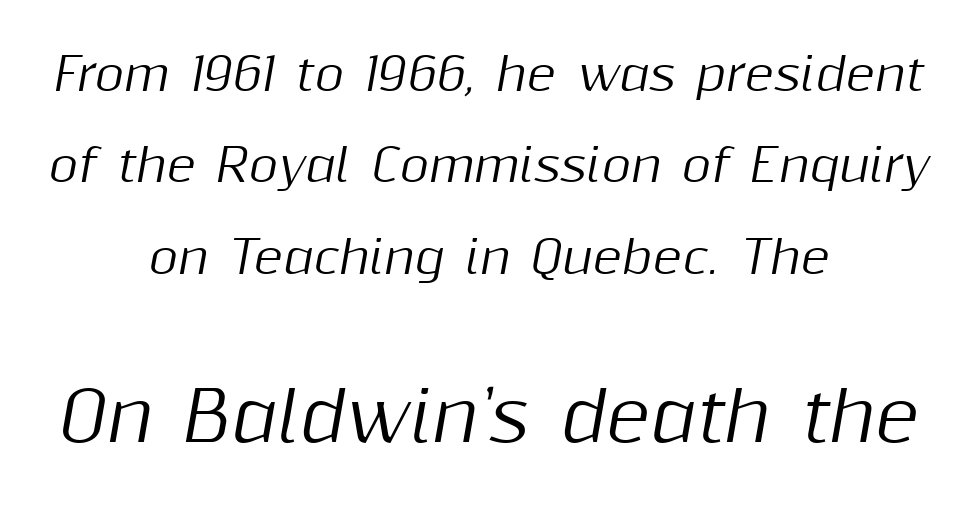
Q: Is the text italic (slanted)? A: Yes, it leans right by about 10 degrees.
Q: Is the text underlined? A: No.
Q: How is the paragraph aligned? A: Centered.
Q: Is the spacing between letters normal or unusually wide? A: Normal.
Q: Is the spacing between lines tight, normal or loose? A: Loose.
Q: Which block of text is set in a larger size, the first (top) or the second (bottom)? A: The second (bottom) one.
Q: Width (condensed, normal, or wide)? A: Normal.
Q: Stroke contrast? A: Medium.
Q: x-height? A: Medium.
Q: Monospaced? A: No.
